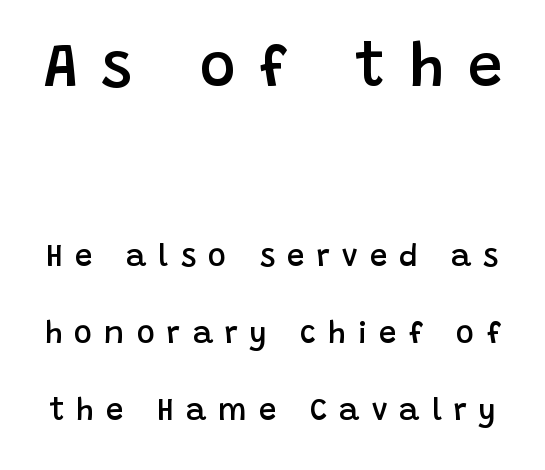
Typesetter's note: demi weight, one step under bold. Is there much room between lines? Yes — plenty of vertical air separates them. Character widths vary here, with narrow letters taking less room than wide ones. Someone cranked the tracking dial way up on this one. You can tell from the bare stems that sans-serif type was used.
